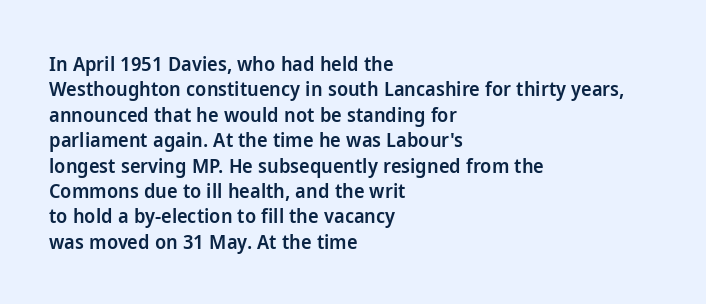
Do the letters lean? They stand straight. The string is rendered with underlining switched off. Look at the tracking — it's just the regular setting, nothing added. The passage shown is semibold, sitting just below true bold.
